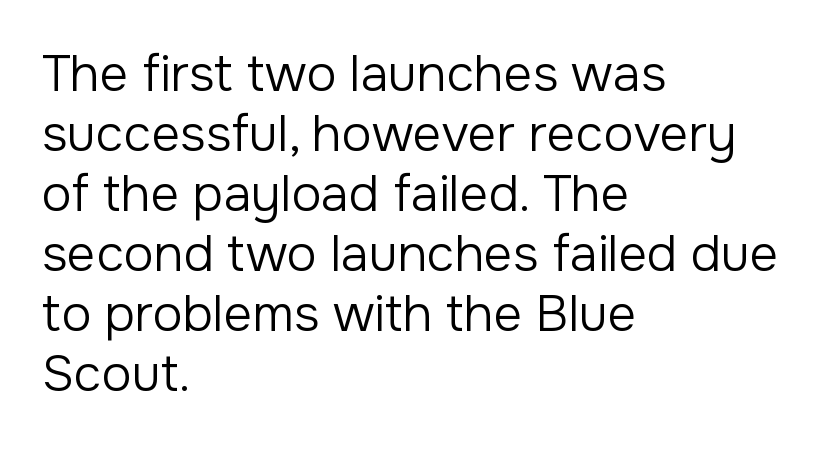
Q: Is the text bold? A: No.
Q: Is the text italic (slanted)? A: No, it is upright.
Q: Is the typeface a serif or a sans-serif typeface? A: Sans-serif.
Q: Is the text underlined? A: No.
Q: How is the paragraph aligned? A: Left-aligned.
Q: Is the spacing between letters normal or unusually wide? A: Normal.
Q: Width (condensed, normal, or wide)? A: Normal.
Q: Stroke contrast? A: Low.
Q: x-height? A: Medium.
Q: Monospaced? A: No.
